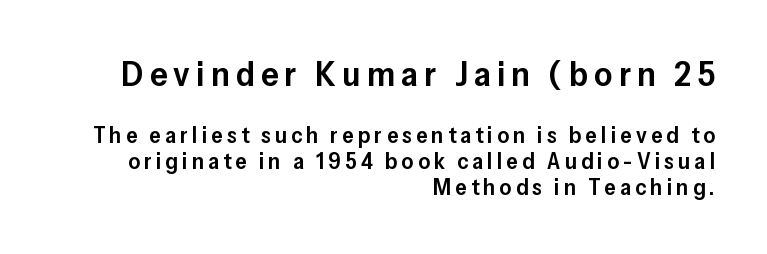
{"serif": "no", "italic": "no", "bold": "semi", "weight": "semibold", "width": "normal", "stroke_contrast": "low", "x_height": "medium", "monospaced": "no", "underline": "no", "align": "right", "line_spacing": "tight", "line_spacing_ratio": 1.14, "larger_block": "first", "size_ratio": 1.52, "glyph_px": 35}
